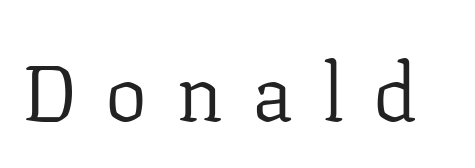
{"serif": "yes", "italic": "no", "bold": "no", "weight": "regular", "width": "normal", "stroke_contrast": "low", "x_height": "medium", "monospaced": "no", "underline": "no", "letter_spacing": "wide", "letter_spacing_em": 0.36, "glyph_px": 79}
